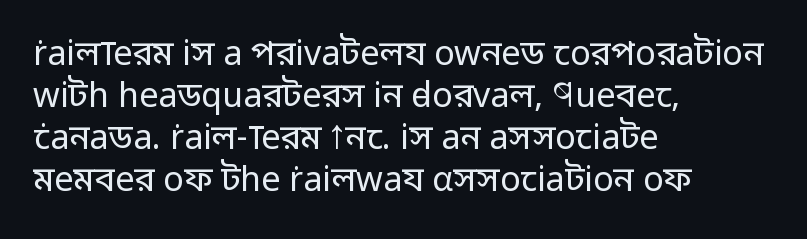
Q: Is the text bold? A: No.
Q: Is the text italic (slanted)? A: No, it is upright.
Q: Is the typeface a serif or a sans-serif typeface? A: Sans-serif.
Q: Is the text underlined? A: No.
Q: How is the paragraph aligned? A: Left-aligned.
Q: Is the spacing between letters normal or unusually wide? A: Normal.
Q: Width (condensed, normal, or wide)? A: Normal.
Q: Stroke contrast? A: Low.
Q: x-height? A: Medium.
Q: Monospaced? A: No.
